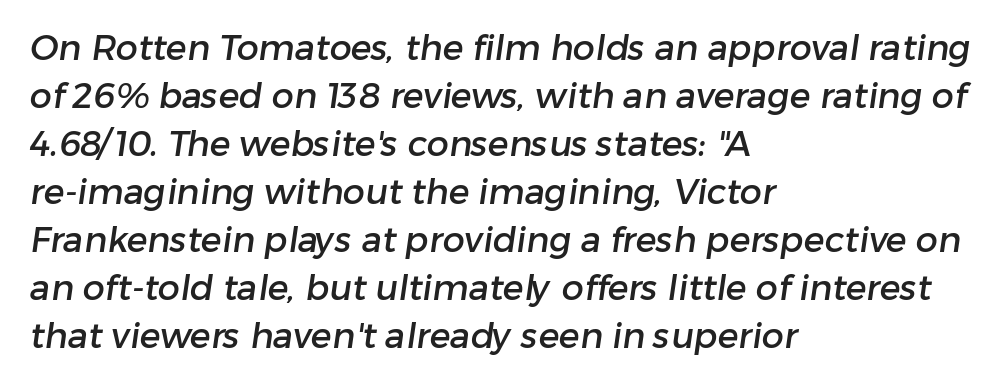
Q: Is the typeface a serif or a sans-serif typeface? A: Sans-serif.
Q: Is the text underlined? A: No.
Q: How is the paragraph aligned? A: Left-aligned.
Q: Is the spacing between letters normal or unusually wide? A: Normal.
Q: Is the spacing between lines tight, normal or loose? A: Normal.
Q: Width (condensed, normal, or wide)? A: Normal.
Q: Stroke contrast? A: Low.
Q: x-height? A: Medium.
Q: Monospaced? A: No.
